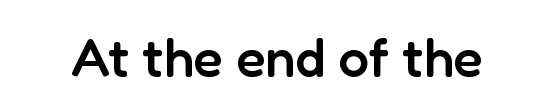
Proportional: the letters do not fall into vertical columns. How heavy is the stroke? Medium-heavy — a semibold, shy of bold. Are there feet on the stems? There aren't — it's a sans. The lettering holds an erect, upright posture throughout. Standard letterfit; no display-style spreading of the glyphs.
